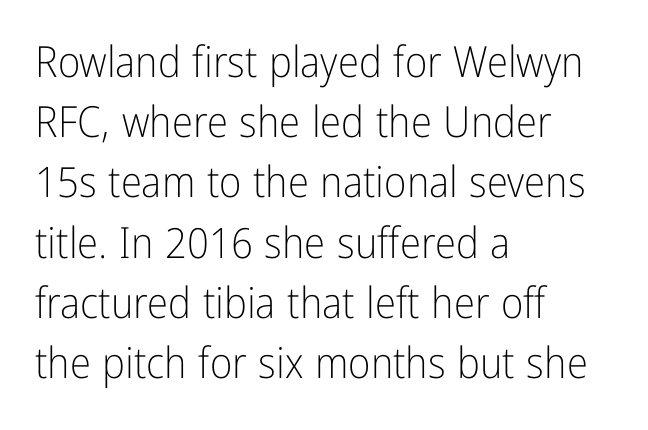
{"serif": "no", "italic": "no", "bold": "no", "weight": "light", "width": "condensed", "stroke_contrast": "low", "x_height": "medium", "monospaced": "no", "underline": "no", "align": "left", "line_spacing": "normal", "line_spacing_ratio": 1.4, "letter_spacing": "normal", "letter_spacing_em": 0.0, "glyph_px": 43}
